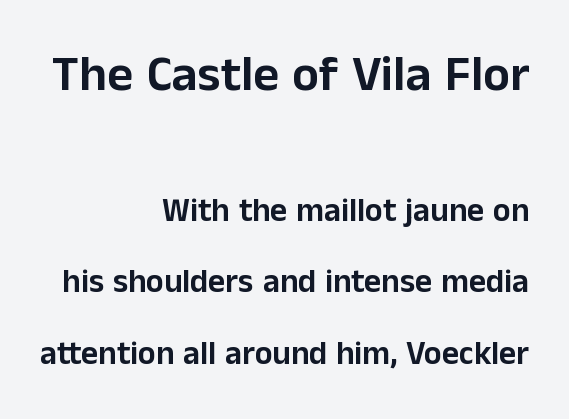
Regarding serifs, this sample does without them. The lines in this sample share a right terminus and differ only in where they begin. If you measured baseline to baseline, you'd find a long distance. The space directly below the letters is spotless. It's the straight-up-and-down kind of type. Note the varied advance widths — an 'i' is clearly narrower than an 'm'.
